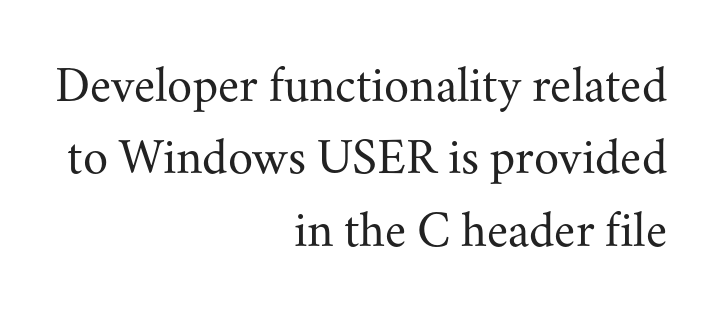
The letters look calm and open, with moderate or lighter stems. One-word summary of the alignment: right. The line texture is even and compact thanks to regular tracking. Vertical strokes here are truly vertical. The space beneath each line is pristine and unruled. Reading down the column, the eye jumps a familiar distance to each next line.
